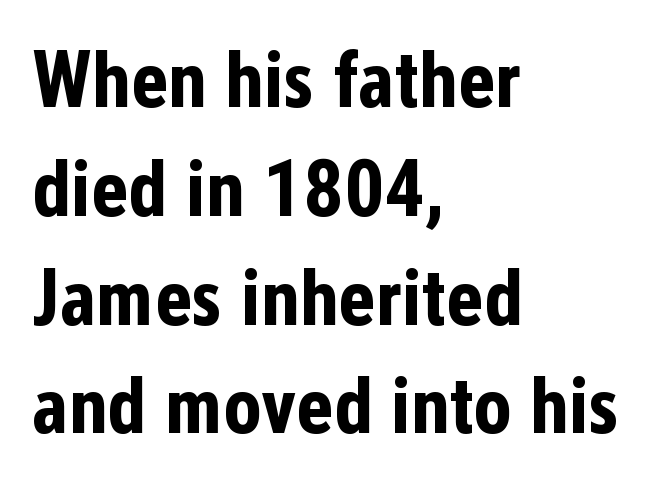
The image shows 80 px bold, condensed sans-serif type, upright; set left-aligned, normal line spacing (1.36x), normal letter spacing, not underlined; low stroke contrast and a medium x-height.
